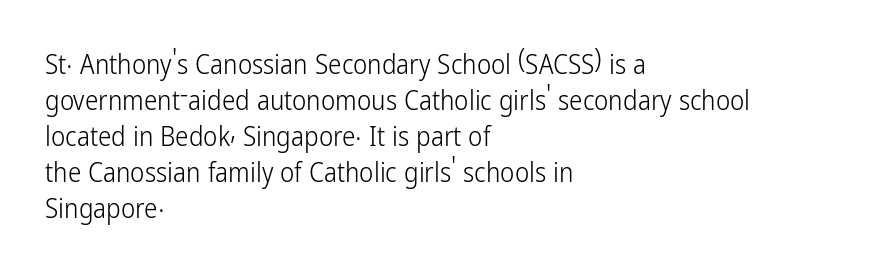
A clean baseline with only descenders dipping below it. The letters stand upright; this is a roman face. The letterforms sit shoulder to shoulder at normal distance. The compositor pushed each line to the left boundary.
